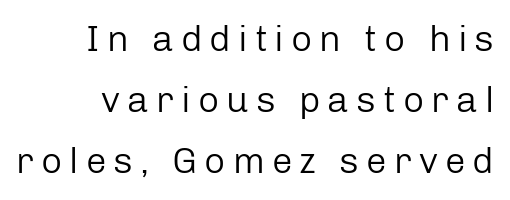
{"serif": "no", "italic": "no", "bold": "no", "weight": "regular", "width": "normal", "stroke_contrast": "low", "x_height": "medium", "monospaced": "no", "underline": "no", "line_spacing": "normal", "line_spacing_ratio": 1.65, "glyph_px": 37}
